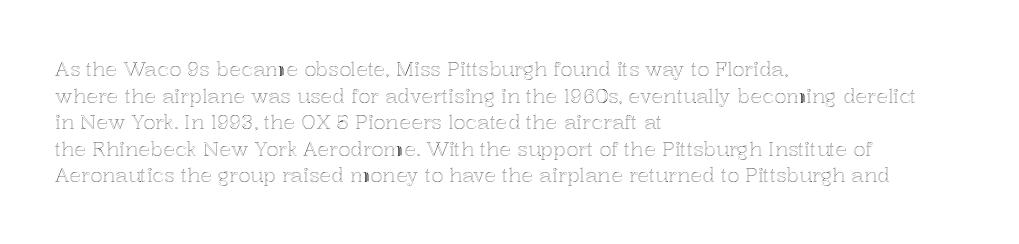
Q: Is the text italic (slanted)? A: No, it is upright.
Q: Is the text underlined? A: No.
Q: How is the paragraph aligned? A: Left-aligned.
Q: Is the spacing between letters normal or unusually wide? A: Normal.
Q: Is the spacing between lines tight, normal or loose? A: Normal.
